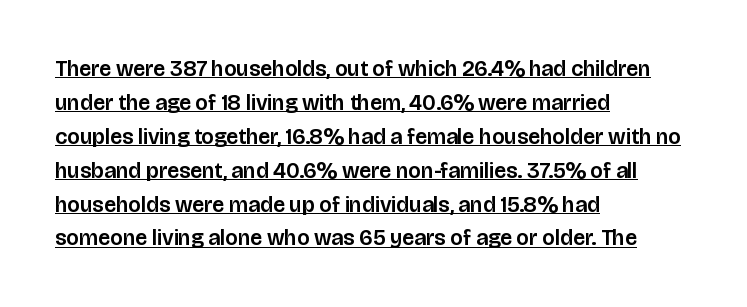
The image shows 22 px text type, upright; set left-aligned, normal line spacing (1.54x), normal letter spacing, underlined.
